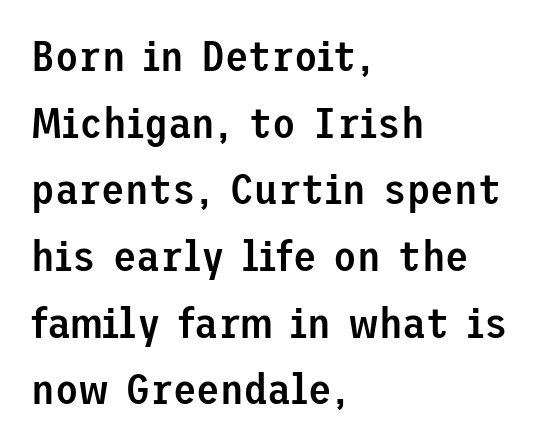
Regarding leading, the lines here are spaced in the standard way. The words here are not underlined. These lines carry some extra weight — a demibold, not a full bold. Classification — sans serif.
